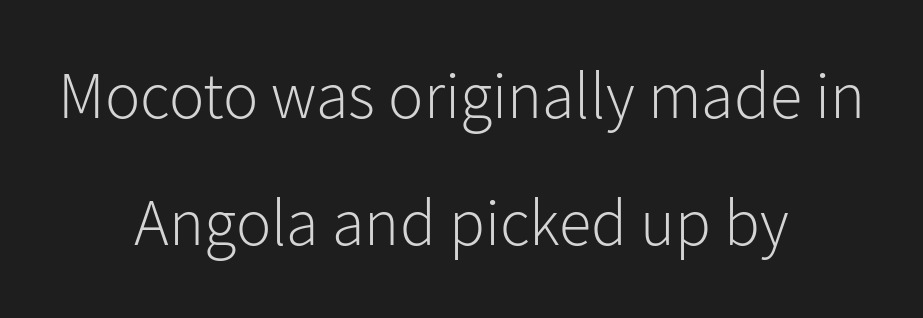
Ascenders rise straight up at ninety degrees. No word sits above an underline. Caption: face not bold, strokes unweighted. Nope, no serifs anywhere on these letters. Alignment: centered.
